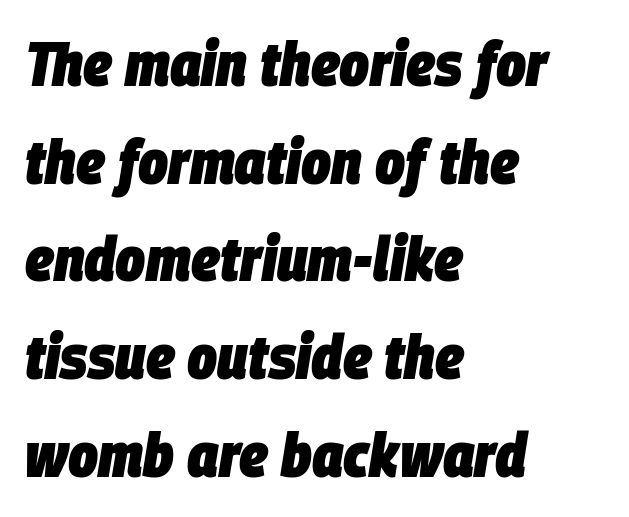
{"italic": "yes", "lean": "right", "slant_degrees": 9, "bold": "yes", "weight": "heavy", "width": "condensed", "stroke_contrast": "low", "x_height": "large", "monospaced": "no", "underline": "no", "align": "left", "line_spacing": "normal", "line_spacing_ratio": 1.55, "letter_spacing": "normal", "letter_spacing_em": 0.0, "glyph_px": 63}
